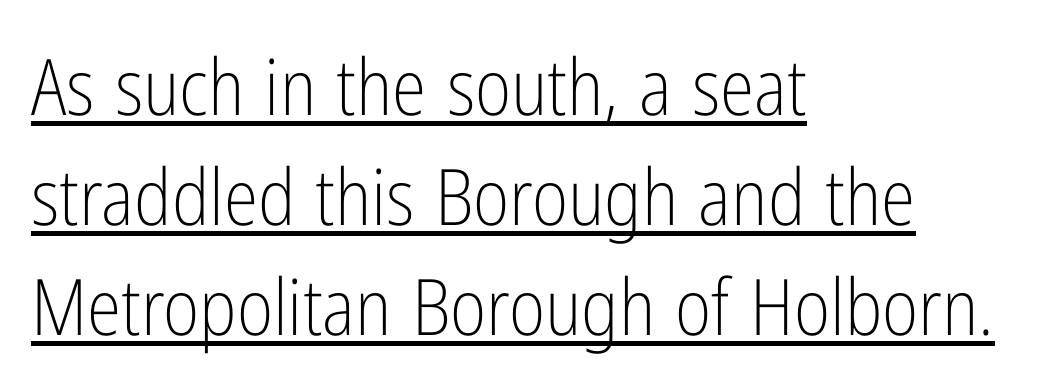
The image shows 78 px light, condensed sans-serif type, upright; set left-aligned, normal line spacing (1.41x), normal letter spacing, underlined; low stroke contrast and a medium x-height.
